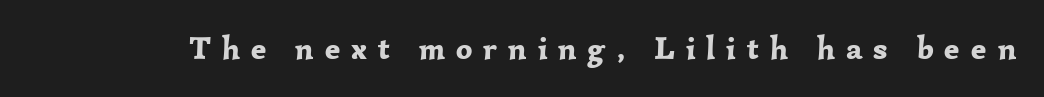
Q: Is the text bold? A: Yes.
Q: Is the text italic (slanted)? A: No, it is upright.
Q: Is the typeface a serif or a sans-serif typeface? A: Serif.
Q: Is the text underlined? A: No.
Q: Is the spacing between letters normal or unusually wide? A: Unusually wide.
Q: Width (condensed, normal, or wide)? A: Normal.
Q: Stroke contrast? A: Low.
Q: x-height? A: Medium.
Q: Monospaced? A: No.
